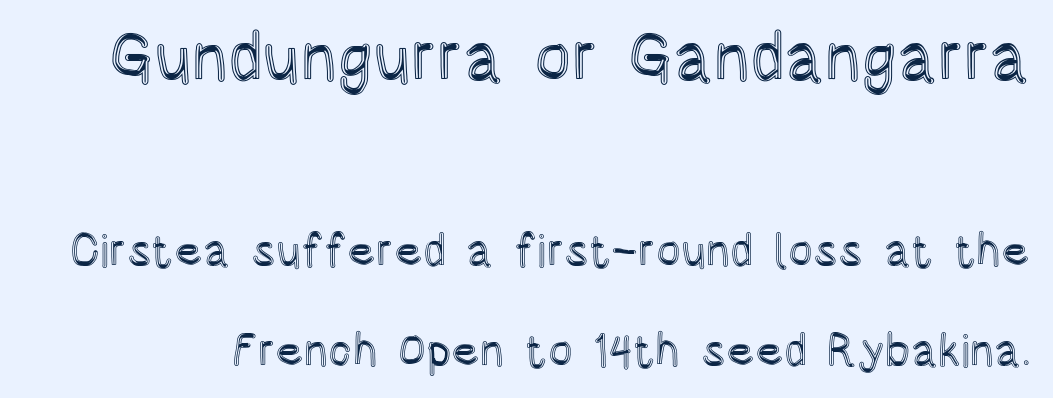
{"italic": "no", "width": "condensed", "x_height": "large", "monospaced": "no", "underline": "no", "line_spacing": "loose", "line_spacing_ratio": 2.17, "letter_spacing": "normal", "letter_spacing_em": 0.0, "larger_block": "first", "size_ratio": 1.5, "glyph_px": 69}
